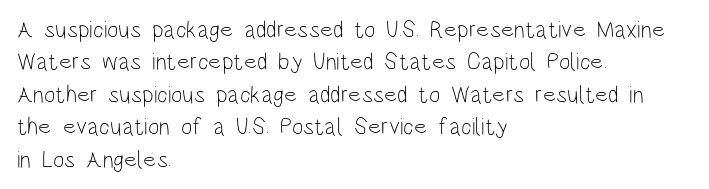
The image shows 24 px text type, upright; set left-aligned, normal line spacing (1.35x), normal letter spacing, not underlined.
